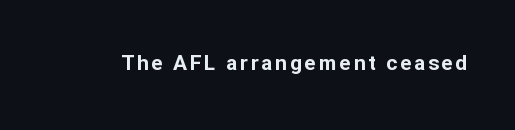
{"italic": "no", "bold": "yes", "underline": "no", "glyph_px": 21}
